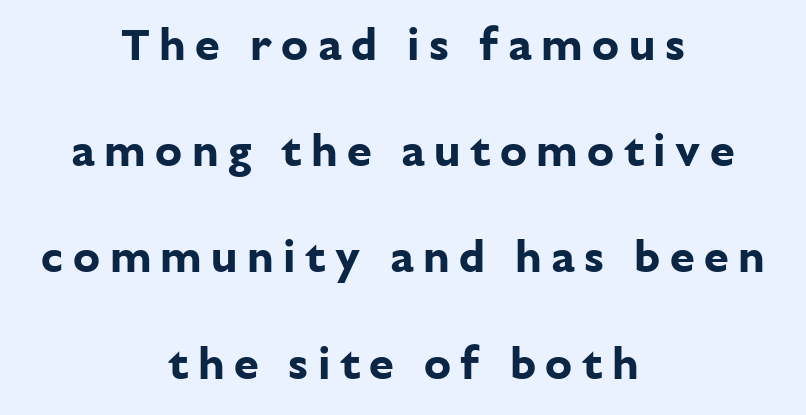
Typesetter's note: full bold, strokes at maximum text heaviness. Clear beneath every line of the passage. The passage shown is typeset with a sans-serif family. Spacing between characters has been opened up far beyond the box default. This rendering uses center alignment, leaving both contours irregular but symmetric.
